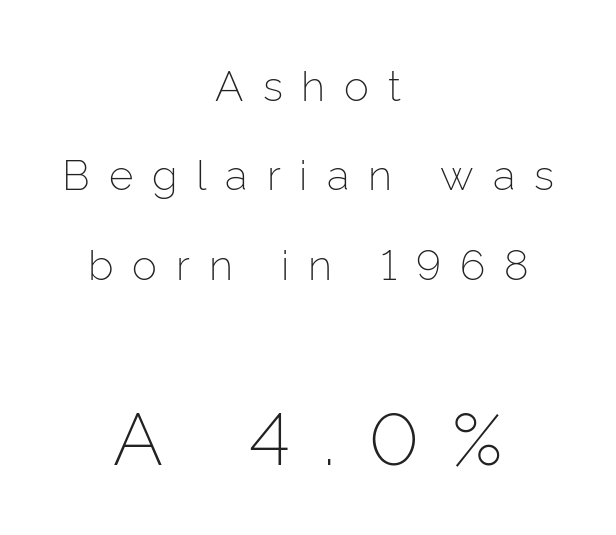
Q: Is the text bold? A: No.
Q: Is the text italic (slanted)? A: No, it is upright.
Q: Is the typeface a serif or a sans-serif typeface? A: Sans-serif.
Q: Is the text underlined? A: No.
Q: How is the paragraph aligned? A: Centered.
Q: Is the spacing between letters normal or unusually wide? A: Unusually wide.
Q: Is the spacing between lines tight, normal or loose? A: Loose.
Q: Which block of text is set in a larger size, the first (top) or the second (bottom)? A: The second (bottom) one.
Q: Width (condensed, normal, or wide)? A: Normal.
Q: Stroke contrast? A: Low.
Q: x-height? A: Medium.
Q: Monospaced? A: No.
